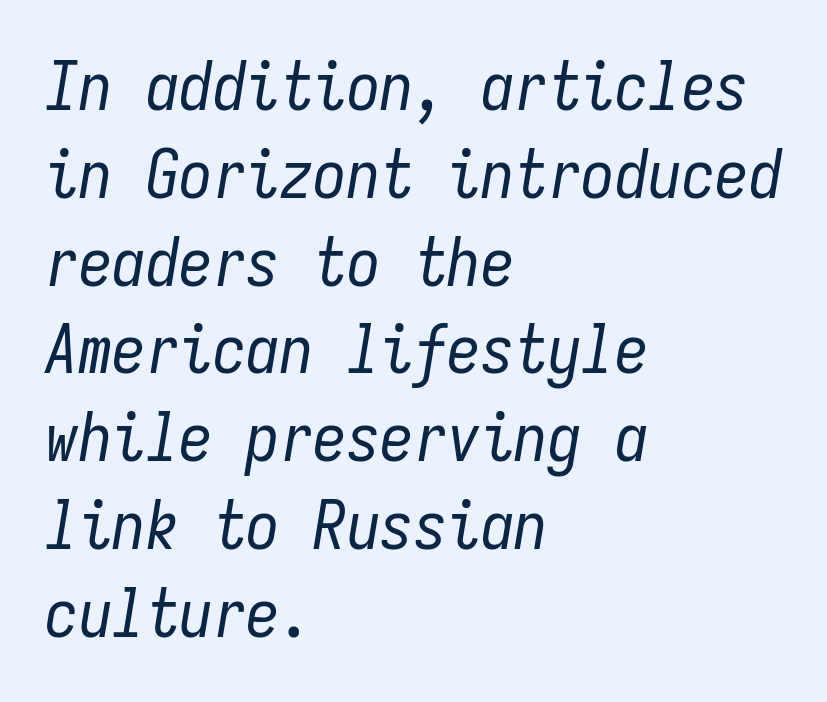
{"italic": "yes", "lean": "right", "slant_degrees": 9, "bold": "no", "weight": "regular", "width": "condensed", "stroke_contrast": "low", "x_height": "medium", "monospaced": "yes", "underline": "no", "align": "left", "line_spacing": "normal", "line_spacing_ratio": 1.31, "letter_spacing": "normal", "letter_spacing_em": 0.0, "glyph_px": 67}
